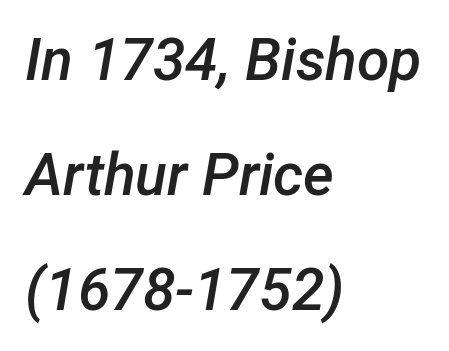
Slightly chunky letters — semibold, I'd say, not full bold. Is there much room between lines? Yes — plenty of vertical air separates them. The space directly below the letters is spotless. Honestly, the letter spacing is just normal — you wouldn't notice it. Does the lettering tilt? It does — this is italic. Is this a fixed-width face? No — the glyphs have proportional, varying widths.
